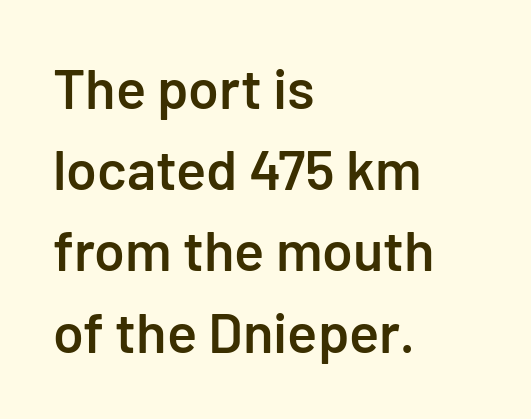
The lines in this sample share a left origin and differ only in where they stop. The strokes are fattened partway — semibold, not bold. Students, note that the glyphs here touch the page at normal intervals. Line spacing here is normal. You could not count columns in this text — the font is proportionally spaced.
